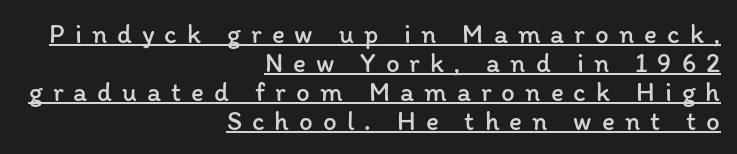
Has an underline been added? It has. This sample trades vertical openness for compactness between lines. Is there any slant? The stems are plumb. The compositor pushed each line to the right boundary. A typesetter would call this heavily tracked-out type.
